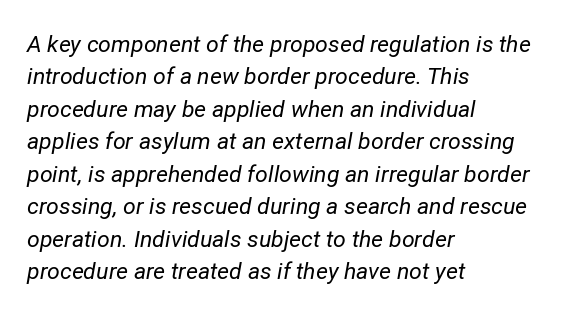
{"italic": "yes", "lean": "right", "slant_degrees": 12, "bold": "no", "underline": "no", "align": "left", "line_spacing": "normal", "line_spacing_ratio": 1.41, "letter_spacing": "normal", "letter_spacing_em": 0.0, "glyph_px": 23}
